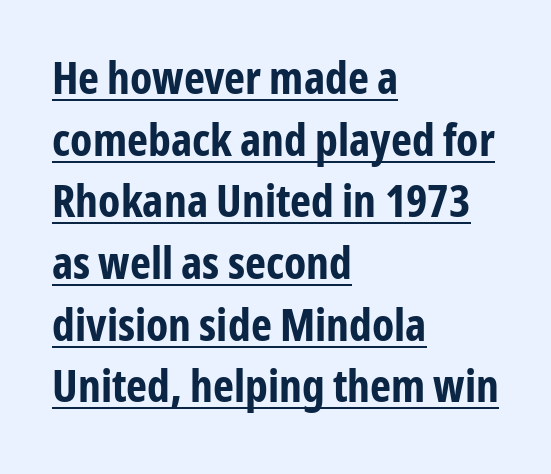
The image shows 45 px bold, condensed sans-serif type, upright; set left-aligned, normal line spacing (1.37x), normal letter spacing, underlined; low stroke contrast and a medium x-height.
